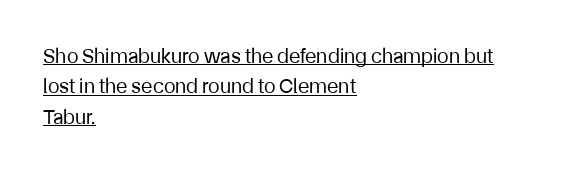
The face looks like a standard text weight, possibly lighter. Layout note: lines flush left. Short note: letters normally spaced. This block has exactly the height ordinary leading produces.
